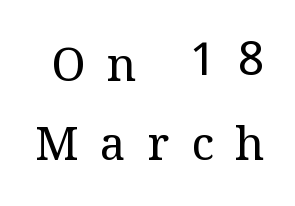
Q: Is the text bold? A: No.
Q: Is the text italic (slanted)? A: No, it is upright.
Q: Is the typeface a serif or a sans-serif typeface? A: Serif.
Q: Is the text underlined? A: No.
Q: Is the spacing between letters normal or unusually wide? A: Unusually wide.
Q: Width (condensed, normal, or wide)? A: Normal.
Q: Stroke contrast? A: Medium.
Q: x-height? A: Medium.
Q: Monospaced? A: No.
